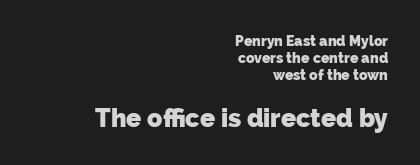
The face used here is rendered with its standard letterfit. These words are printed bold, with thick strokes throughout. Is the block centered? No — it sits flush against the right margin. Just letters on the line, the space beneath them empty. Size hierarchy here favors the trailing block over the leading one.
